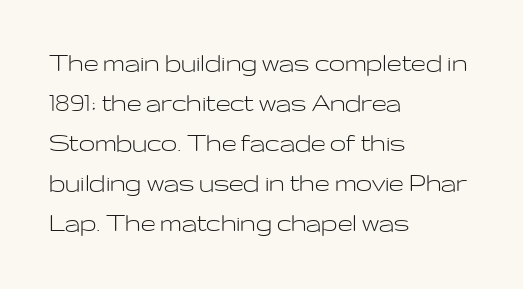
The image shows 29 px light, wide sans-serif type, upright; set left-aligned, normal line spacing (1.38x), normal letter spacing, not underlined; low stroke contrast and a medium x-height.
